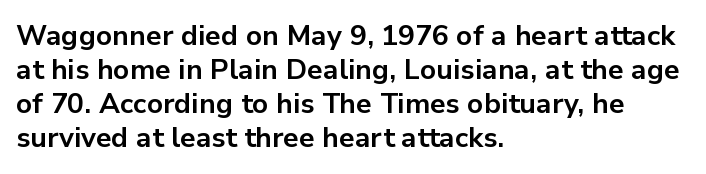
The image shows 28 px bold sans-serif type, upright; set left-aligned, line spacing 1.22x, normal letter spacing, not underlined; low stroke contrast and a medium x-height.
